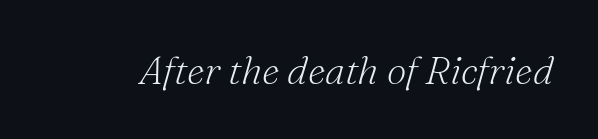
{"serif": "yes", "italic": "yes", "lean": "right", "slant_degrees": 16, "bold": "no", "weight": "light", "width": "normal", "stroke_contrast": "medium", "x_height": "small", "monospaced": "no", "underline": "no", "letter_spacing": "normal", "letter_spacing_em": 0.0, "glyph_px": 39}
